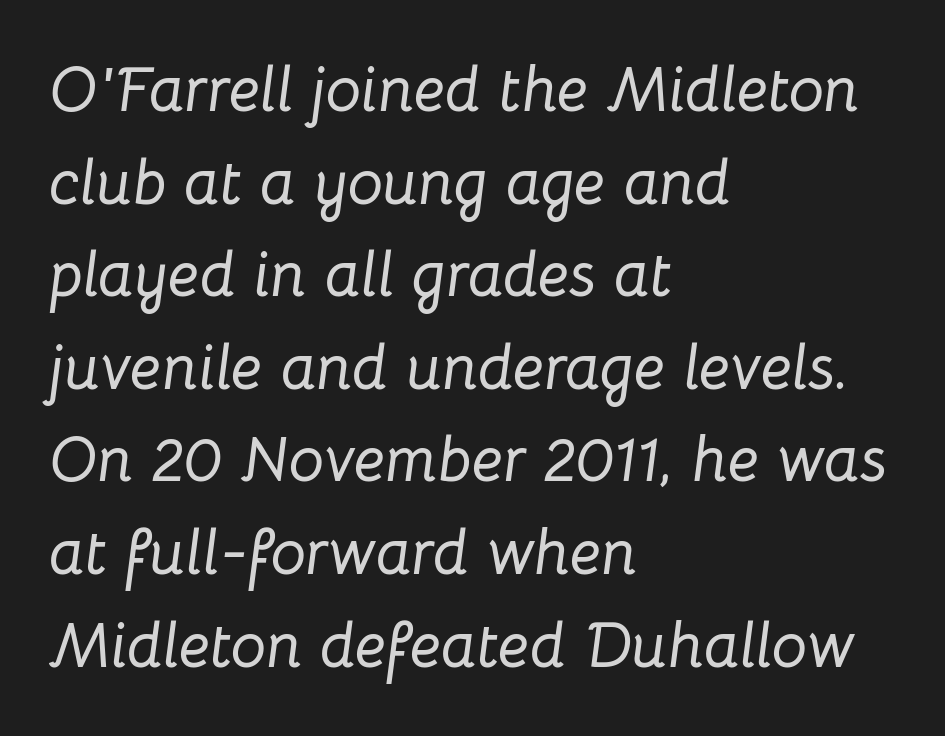
The image shows 63 px text type, italic (leaning right); set left-aligned, normal line spacing (1.47x), normal letter spacing, not underlined; low stroke contrast and a medium x-height.
